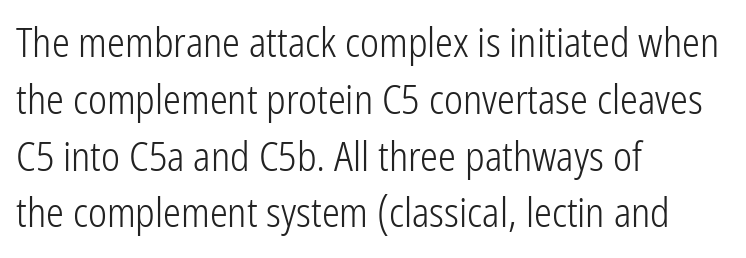
The image shows 40 px light, condensed sans-serif type, upright; set left-aligned, normal line spacing (1.42x), normal letter spacing, not underlined; low stroke contrast and a medium x-height.
